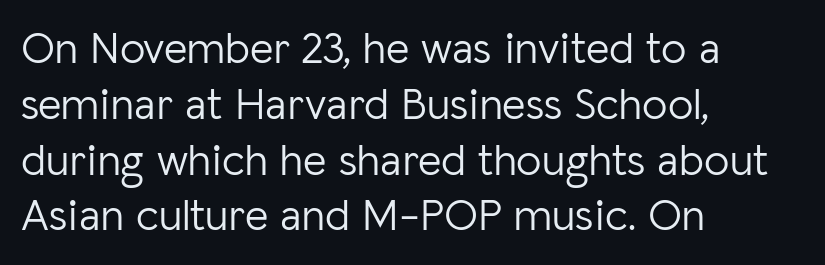
{"serif": "no", "italic": "no", "bold": "no", "weight": "light", "width": "normal", "stroke_contrast": "low", "x_height": "medium", "monospaced": "no", "underline": "no", "align": "left", "line_spacing_ratio": 1.24, "letter_spacing": "normal", "letter_spacing_em": 0.0, "glyph_px": 45}
